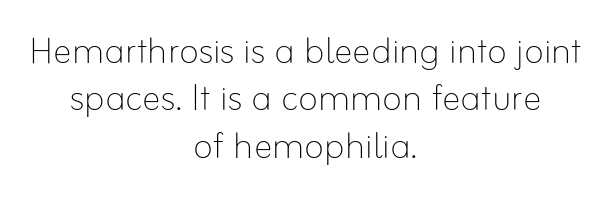
The image shows 47 px thin type, upright; set centered, tight line spacing (1.01x), normal letter spacing, not underlined; low stroke contrast and a small x-height.
